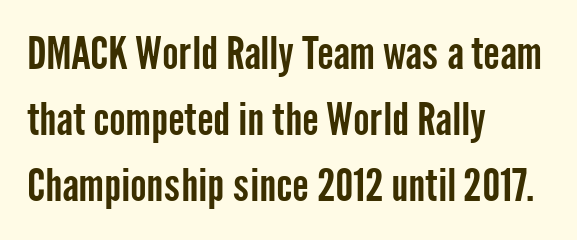
Whoever set this chose a conventional vertical rhythm. The letters carry no serifs — their stems end cleanly without finishing strokes. Every character sits straight up, as roman type does. Here the designer chose a conventional face with non-uniform glyph widths.
